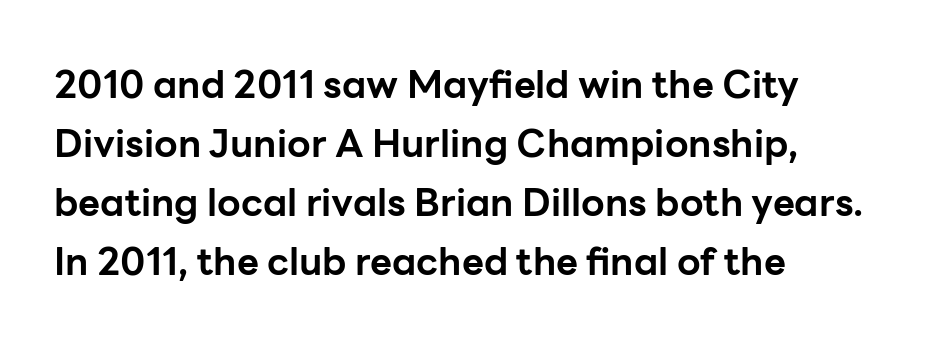
Strong, thick strokes mark this as bold type. Summary of vertical rhythm: regular, with standard interline spacing. Tall strokes in this sample are plumb rather than angled. Serif or sans? Sans — the stroke terminals are bare. Left-aligned paragraph, ragged on the right. The rendering uses natural spacing where letterforms have individual widths.
